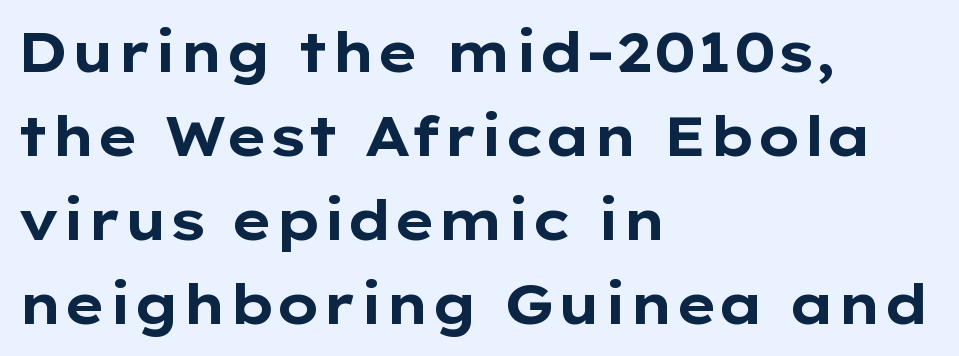
{"serif": "no", "italic": "no", "bold": "yes", "weight": "bold", "width": "wide", "stroke_contrast": "low", "x_height": "medium", "monospaced": "no", "underline": "no", "align": "left", "line_spacing": "normal", "line_spacing_ratio": 1.53, "letter_spacing": "normal", "letter_spacing_em": 0.0, "glyph_px": 55}
